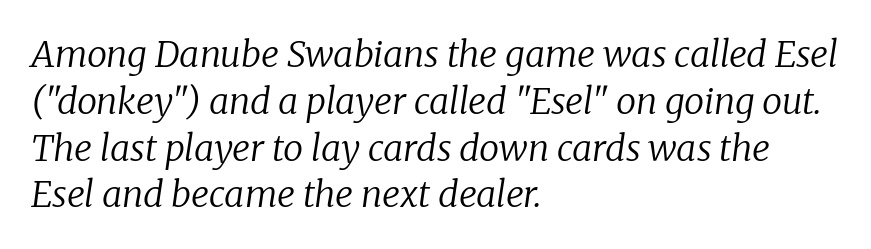
Bare-footed words on every line. One glance says typical: line gaps are just what's usual. These glyphs show unthickened strokes, regular width or finer. Character widths vary here, with narrow letters taking less room than wide ones.
